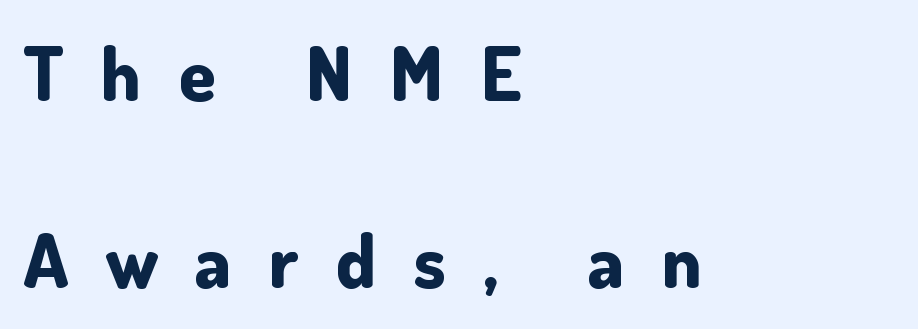
Q: Is the text bold? A: Yes.
Q: Is the text italic (slanted)? A: No, it is upright.
Q: Is the typeface a serif or a sans-serif typeface? A: Sans-serif.
Q: Is the text underlined? A: No.
Q: How is the paragraph aligned? A: Left-aligned.
Q: Is the spacing between letters normal or unusually wide? A: Unusually wide.
Q: Is the spacing between lines tight, normal or loose? A: Loose.
Q: Width (condensed, normal, or wide)? A: Normal.
Q: Stroke contrast? A: Low.
Q: x-height? A: Small.
Q: Monospaced? A: No.
